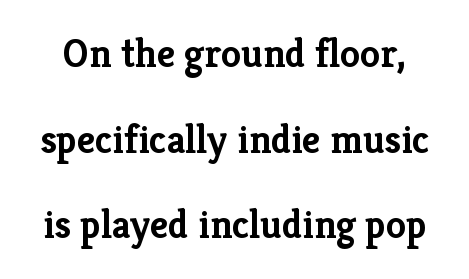
It's the straight-up-and-down kind of type. The passage shown is typed in a proportional face where columns would drift. Weight: bold. Underlining? Definitely not there.
